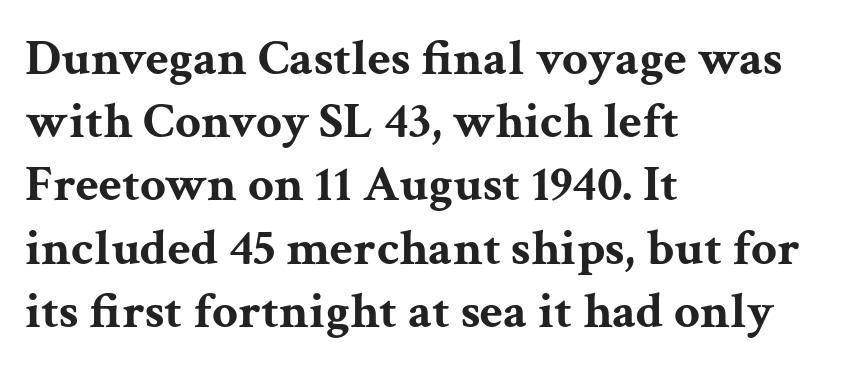
Alignment: flush left. Proportional: the letters do not fall into vertical columns. Students, note that the glyphs here touch the page at normal intervals. This is the regular roman posture of the typeface. Each row of text sits above clean, open space. The rendering shows small feet on the letterforms — a serif design.
